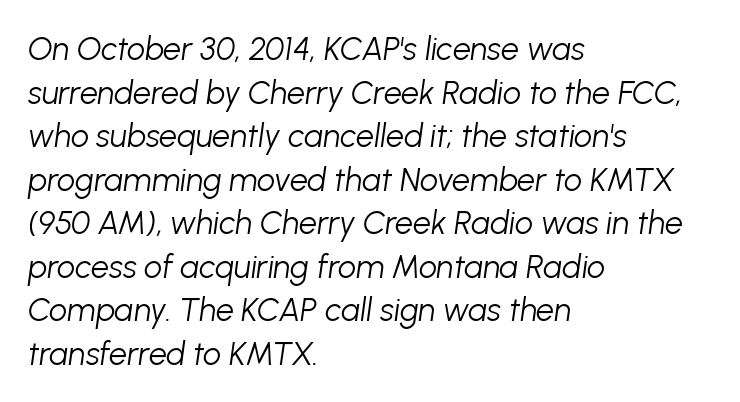
The image shows 32 px light type, italic (leaning right); set left-aligned, normal line spacing (1.36x), normal letter spacing, not underlined; low stroke contrast and a medium x-height.
